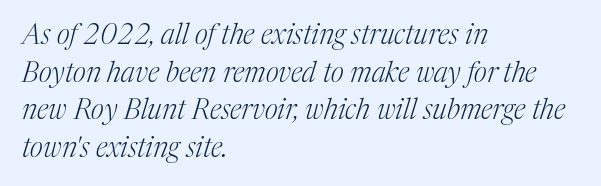
The image shows 28 px light serif type, italic (leaning right); set left-aligned, normal line spacing (1.34x), normal letter spacing, not underlined; medium stroke contrast and a medium x-height.
